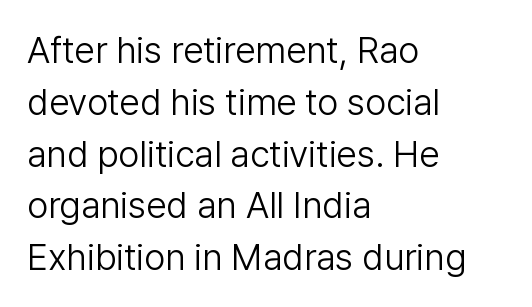
The image shows 37 px light sans-serif type, upright; set left-aligned, normal line spacing (1.4x), normal letter spacing, not underlined; low stroke contrast and a medium x-height.
